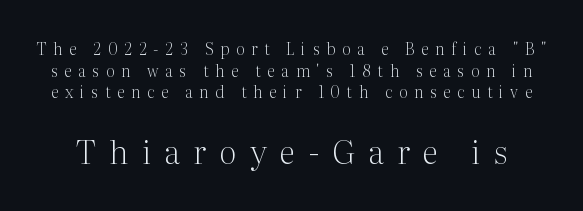
The image shows 32 px light serif type, upright; set normal line spacing (1.35x), unusually wide letter spacing (+0.42 em), not underlined; the second (bottom) block is 2.0x larger; medium stroke contrast and a medium x-height.
